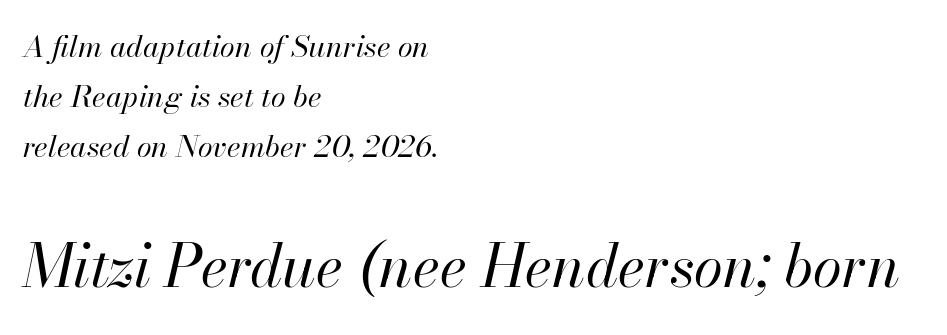
{"italic": "yes", "lean": "right", "slant_degrees": 13, "bold": "no", "weight": "regular", "width": "normal", "stroke_contrast": "high", "x_height": "small", "monospaced": "no", "underline": "no", "align": "left", "line_spacing": "normal", "line_spacing_ratio": 1.67, "letter_spacing": "normal", "letter_spacing_em": 0.0, "larger_block": "second", "size_ratio": 1.97, "glyph_px": 59}
